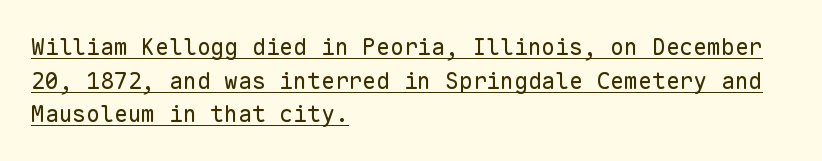
The compositor pushed each line to the left boundary. A typesetter would mark this as roman, not italic. The strokes are not fattened; the text isn't bold. No extra tracking has been applied to these lines. The specimen includes a rule beneath the text block's lines.
